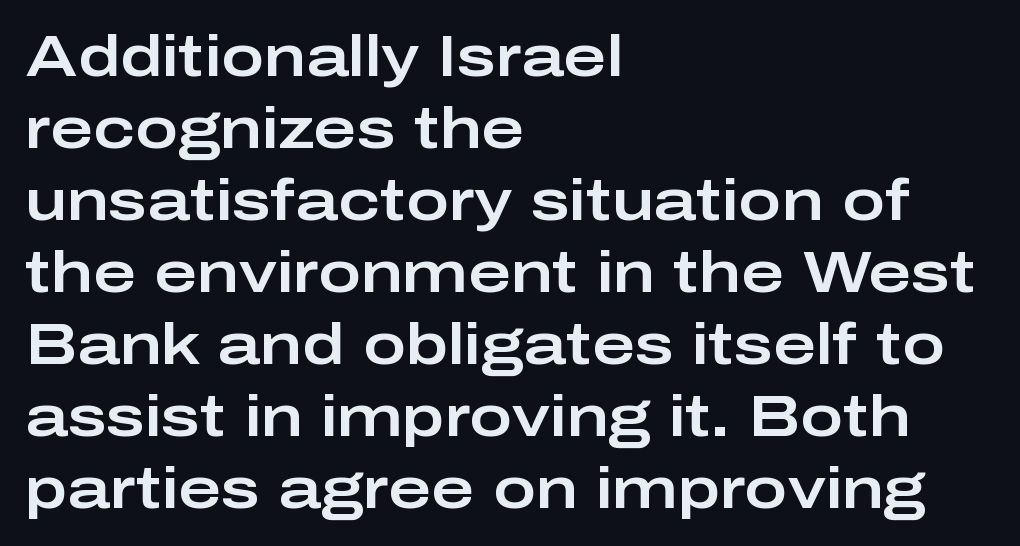
Between one letter and the next there's only the usual sliver of space. A sans-serif font was chosen for this passage. The ragged edge is on the right, which tells us the setting is flush left. The string is rendered with underlining switched off.
